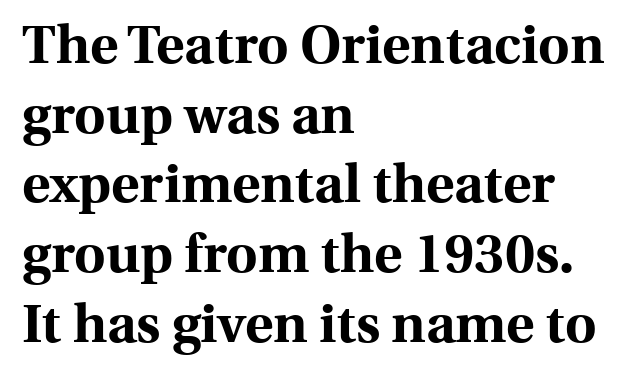
Bold? Absolutely — the strokes are thick and heavy. These lines were composed using upright roman letters. The passage shown is typeset with a serif family. Glance below the letters and you will spot only blank space.
